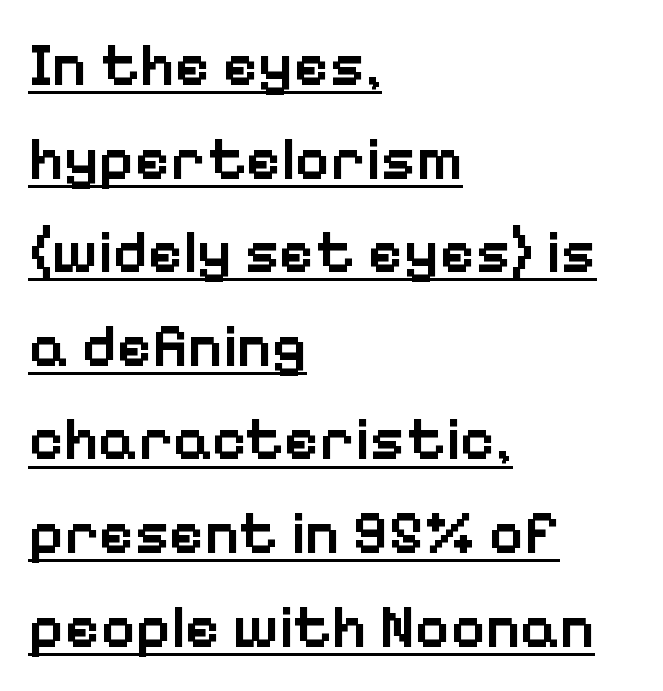
The image shows 60 px semibold sans-serif type, upright; set left-aligned, normal line spacing (1.56x), normal letter spacing, underlined; low stroke contrast and a medium x-height.
